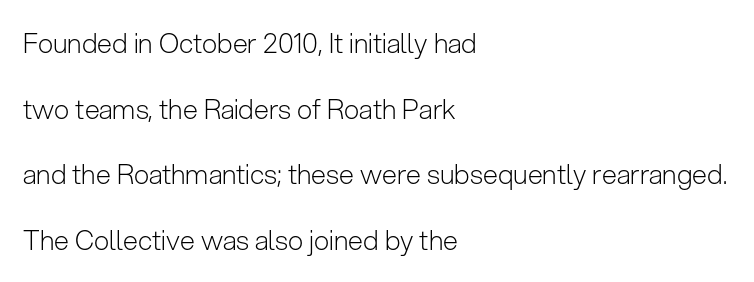
{"italic": "no", "bold": "no", "underline": "no", "align": "left", "line_spacing": "loose", "line_spacing_ratio": 2.43, "letter_spacing": "normal", "letter_spacing_em": 0.0, "glyph_px": 27}
